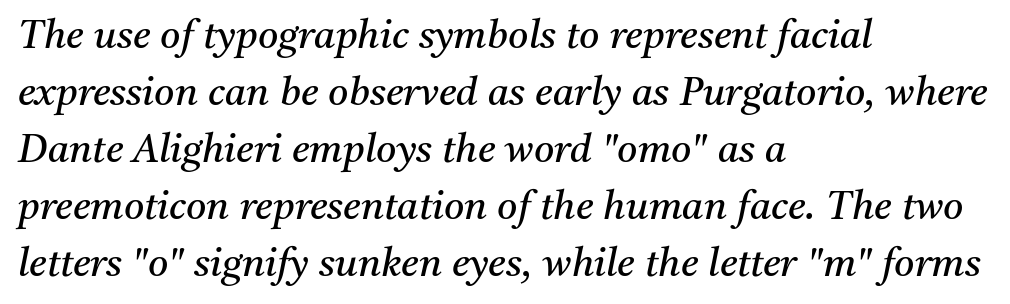
Q: Is the text bold? A: No.
Q: Is the text italic (slanted)? A: Yes, it leans right by about 11 degrees.
Q: Is the typeface a serif or a sans-serif typeface? A: Serif.
Q: Is the text underlined? A: No.
Q: How is the paragraph aligned? A: Left-aligned.
Q: Is the spacing between letters normal or unusually wide? A: Normal.
Q: Is the spacing between lines tight, normal or loose? A: Normal.
Q: Width (condensed, normal, or wide)? A: Normal.
Q: Stroke contrast? A: Medium.
Q: x-height? A: Medium.
Q: Monospaced? A: No.
